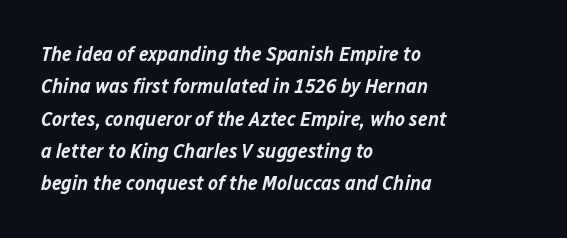
The image shows 21 px text type, italic (leaning right); set left-aligned, normal line spacing (1.54x), normal letter spacing, not underlined.
